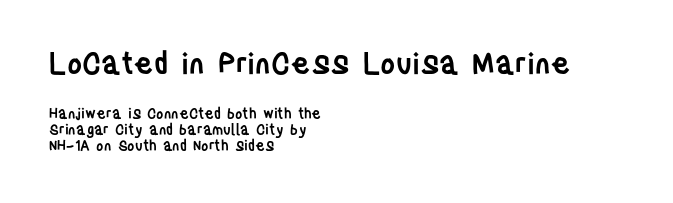
The image shows 29 px semibold, condensed sans-serif type, upright; set left-aligned, line spacing 1.16x, normal letter spacing, not underlined; the first (top) block is 2.07x larger; low stroke contrast and a large x-height.
